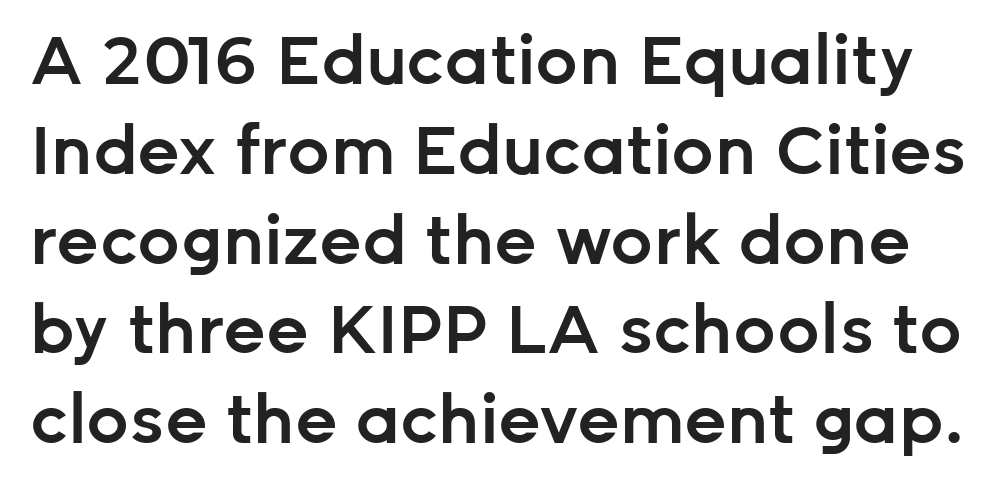
Here the designer chose a conventional face with non-uniform glyph widths. The foot of each line stays bare and open. I'd describe the lettering as semibold — firm but not a full bold. No extra tracking has been applied to these lines. The text was rendered using a sans face with plain stroke endings.
